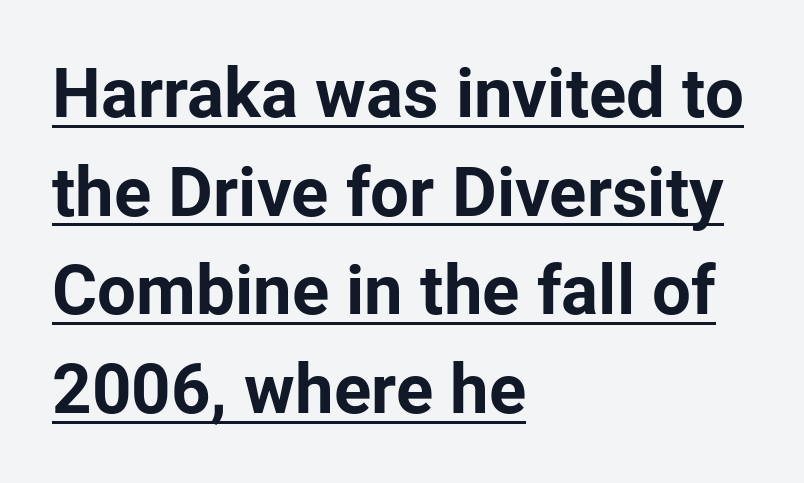
Looks like regular typesetting: each glyph gets only the width it needs. Tall strokes in this sample are plumb rather than angled. In terms of leading, this rendering sits right in the middle. Caption: standard tracking, unaltered. The string is rendered with underlining switched on.
